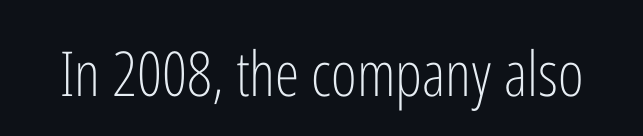
Characters remain perfectly vertical along every line. Caption: face not bold, strokes unweighted. Descender tails drop into unmarked territory. Students, note that the glyphs here touch the page at normal intervals. Each letter keeps its own natural width here, so spacing adapts to shape. Typographically, this falls in the sans-serif category.
